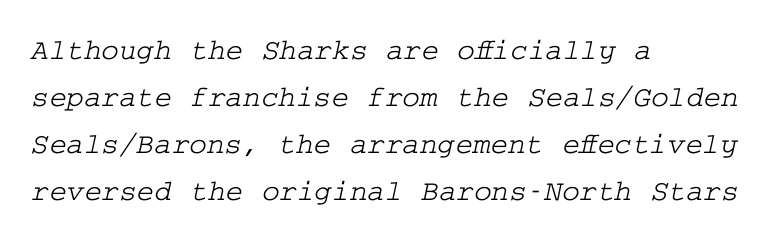
Descender tails drop into unmarked territory. Each line starts at the same left margin while the right side varies. This sample keeps an unexceptional amount of space between lines. How are the letters spaced? Ordinarily, with no added tracking. The face used here is seriffed, in the tradition of book romans.
